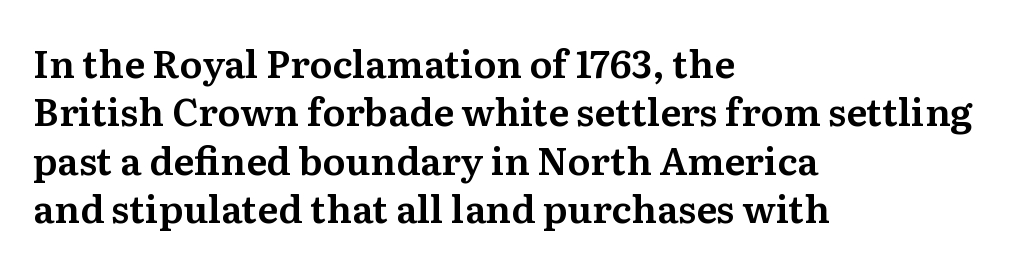
Q: Is the text italic (slanted)? A: No, it is upright.
Q: Is the typeface a serif or a sans-serif typeface? A: Serif.
Q: Is the text underlined? A: No.
Q: How is the paragraph aligned? A: Left-aligned.
Q: Is the spacing between letters normal or unusually wide? A: Normal.
Q: Is the spacing between lines tight, normal or loose? A: Normal.
Q: Width (condensed, normal, or wide)? A: Normal.
Q: Stroke contrast? A: Medium.
Q: x-height? A: Medium.
Q: Monospaced? A: No.
